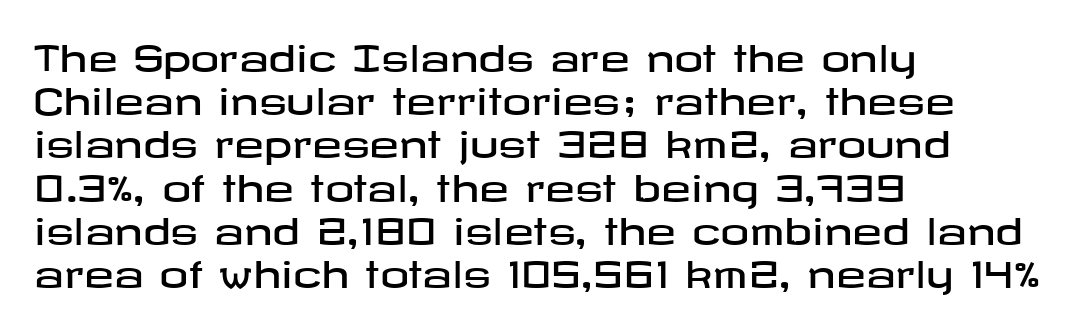
Horizontal alignment here is leftward, the default for most running prose. Honestly, the letter spacing is just normal — you wouldn't notice it. The designer went with a sans here, leaving each stem footless. Any mark beneath the type? The region is blank. The specimen reads as upright at a glance.
